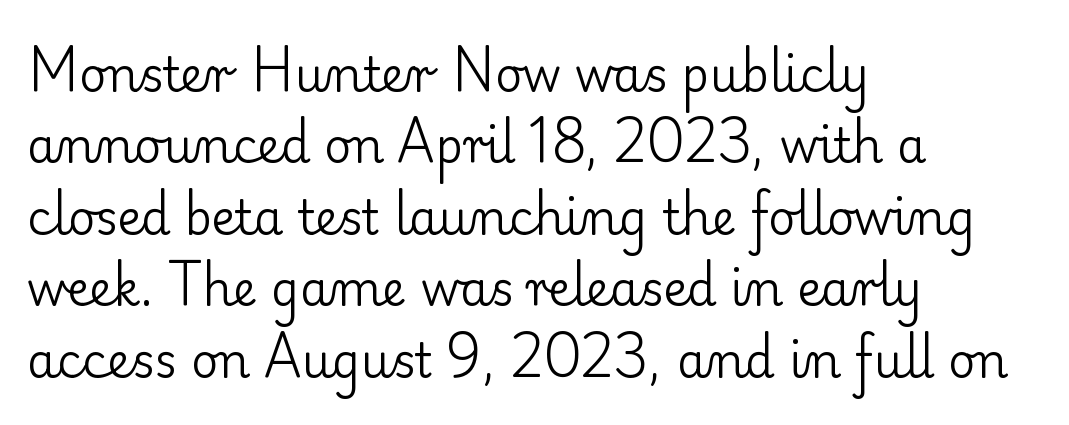
The image shows 47 px regular-weight serif type, upright; set left-aligned, normal line spacing (1.52x), normal letter spacing, not underlined; low stroke contrast and a small x-height.
